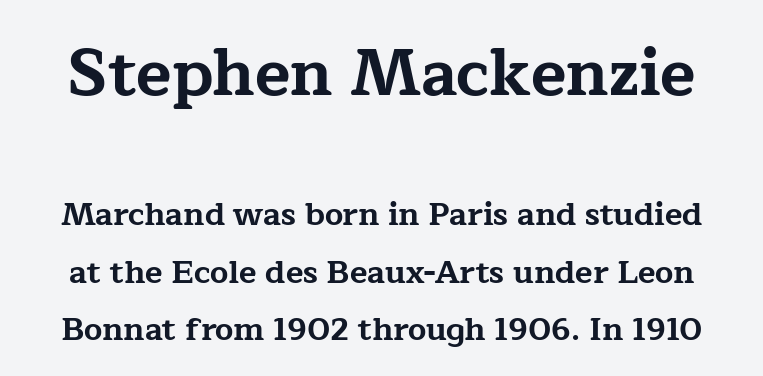
Letter spacing: default. Every letter is thick-stroked: bold, no question. Is there any slant? The stems are plumb. The typeface chosen for these lines features serifs. Look at the glyph heights: the upper group is clearly the bigger setting.
